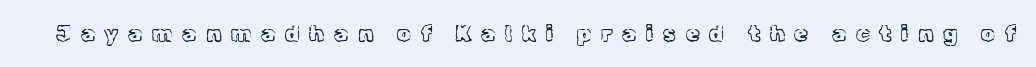
Each word looks stretched out because of the extra space between its letters. The letters stand upright; this is a roman face. Compared with a typical body face, this is equally light or lighter still. Glance below the letters and you will spot only blank space.
